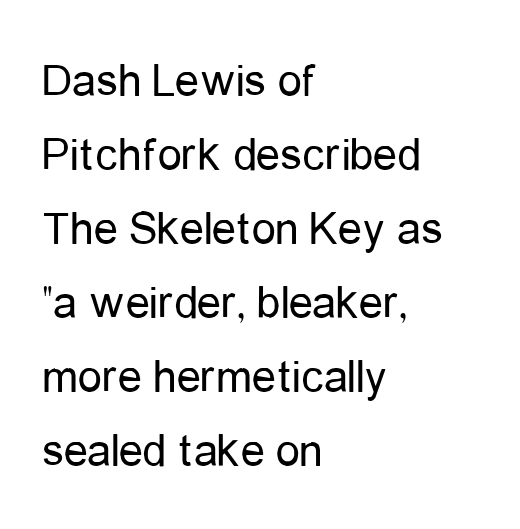
Q: Is the text bold? A: No.
Q: Is the text italic (slanted)? A: No, it is upright.
Q: Is the typeface a serif or a sans-serif typeface? A: Sans-serif.
Q: Is the text underlined? A: No.
Q: How is the paragraph aligned? A: Left-aligned.
Q: Is the spacing between letters normal or unusually wide? A: Normal.
Q: Is the spacing between lines tight, normal or loose? A: Normal.
Q: Width (condensed, normal, or wide)? A: Condensed.
Q: Stroke contrast? A: Low.
Q: x-height? A: Medium.
Q: Monospaced? A: No.
